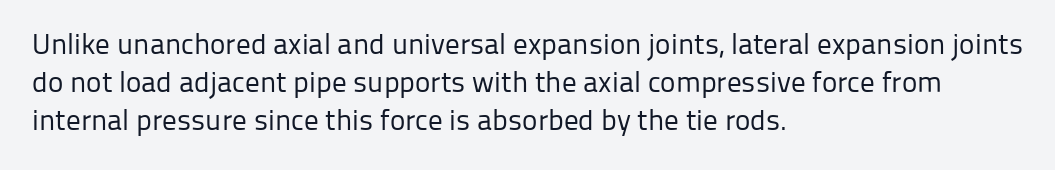
Q: Is the text bold? A: No.
Q: Is the text italic (slanted)? A: No, it is upright.
Q: Is the typeface a serif or a sans-serif typeface? A: Sans-serif.
Q: Is the text underlined? A: No.
Q: How is the paragraph aligned? A: Left-aligned.
Q: Is the spacing between letters normal or unusually wide? A: Normal.
Q: Is the spacing between lines tight, normal or loose? A: Normal.
Q: Width (condensed, normal, or wide)? A: Normal.
Q: Stroke contrast? A: Low.
Q: x-height? A: Medium.
Q: Monospaced? A: No.
